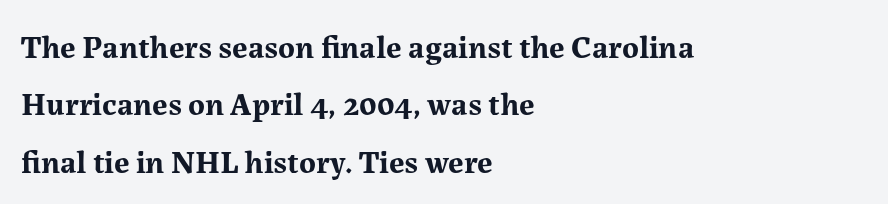
{"serif": "yes", "italic": "no", "bold": "yes", "weight": "bold", "width": "normal", "stroke_contrast": "medium", "x_height": "medium", "monospaced": "no", "underline": "no", "align": "left", "line_spacing_ratio": 1.79, "letter_spacing": "normal", "letter_spacing_em": 0.0, "glyph_px": 32}
